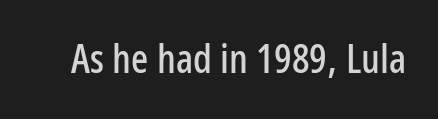
The image shows 40 px condensed sans-serif type, upright; set normal letter spacing, not underlined; low stroke contrast and a medium x-height.
